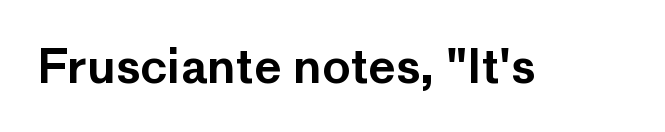
{"serif": "no", "italic": "no", "width": "normal", "stroke_contrast": "low", "x_height": "medium", "monospaced": "no", "underline": "no", "letter_spacing": "normal", "letter_spacing_em": 0.0, "glyph_px": 47}
